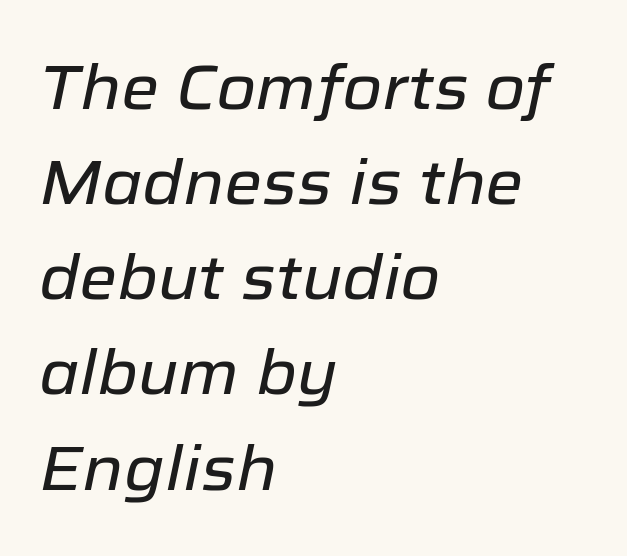
Any mark beneath the type? The region is blank. Letter spacing: default. The lines sit at an ordinary, default distance from one another. The text carries the slant typical of an italic or oblique font. Proportional: the letters do not fall into vertical columns.
